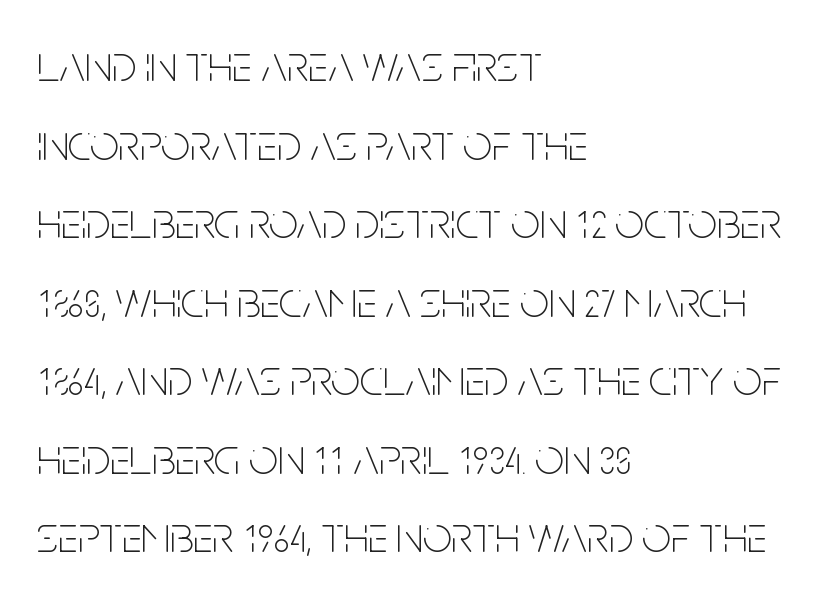
A quiet, ordinary-to-light weight characterises the typeface. Visually the block forms a straight wall on the left and a jagged coastline on the right. Looks like regular typesetting: each glyph gets only the width it needs. Unlike italic type, these characters show no tilt at all.
